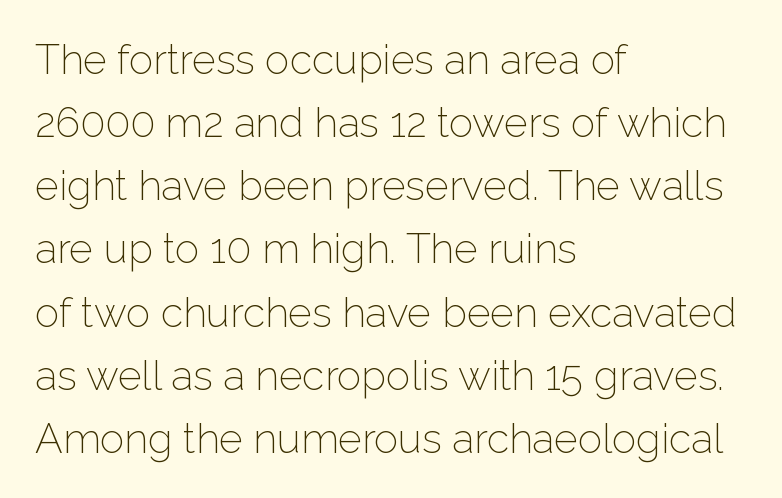
{"serif": "no", "italic": "no", "bold": "no", "weight": "light", "width": "normal", "stroke_contrast": "low", "x_height": "medium", "monospaced": "no", "underline": "no", "align": "left", "line_spacing": "normal", "line_spacing_ratio": 1.54, "letter_spacing": "normal", "letter_spacing_em": 0.0, "glyph_px": 41}
